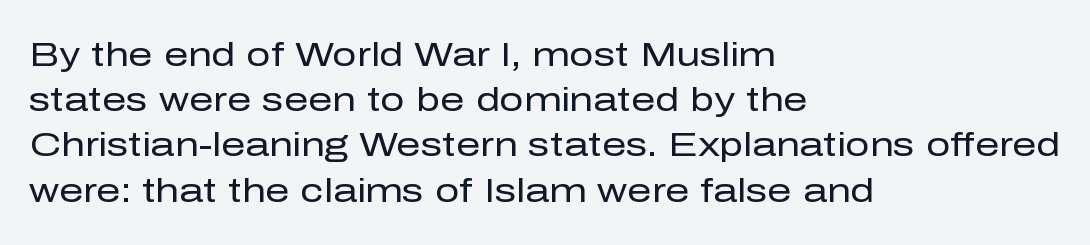
Each row of text sits above clean, open space. Note: no serifs on the glyphs. The passage shown is typed in a proportional face where columns would drift. Italic: no, the glyphs are upright roman. The face used here is rendered with its standard letterfit. Which margin do the lines hug? The left one — the right edge is uneven.
